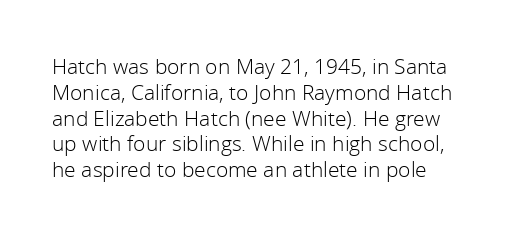
Q: Is the text bold? A: No.
Q: Is the text italic (slanted)? A: No, it is upright.
Q: Is the text underlined? A: No.
Q: Is the spacing between letters normal or unusually wide? A: Normal.
